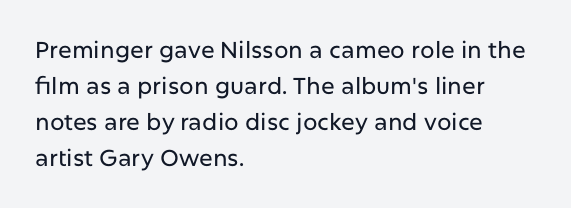
Q: Is the text italic (slanted)? A: No, it is upright.
Q: Is the text underlined? A: No.
Q: How is the paragraph aligned? A: Left-aligned.
Q: Is the spacing between letters normal or unusually wide? A: Normal.
Q: Is the spacing between lines tight, normal or loose? A: Normal.
